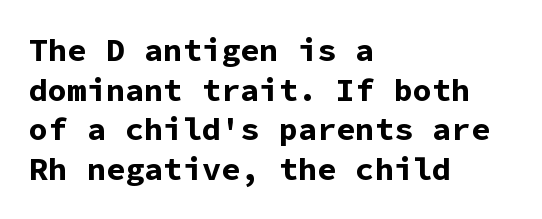
Q: Is the text bold? A: Yes.
Q: Is the text italic (slanted)? A: No, it is upright.
Q: Is the typeface a serif or a sans-serif typeface? A: Sans-serif.
Q: Is the text underlined? A: No.
Q: How is the paragraph aligned? A: Left-aligned.
Q: Is the spacing between letters normal or unusually wide? A: Normal.
Q: Width (condensed, normal, or wide)? A: Normal.
Q: Stroke contrast? A: Low.
Q: x-height? A: Medium.
Q: Monospaced? A: Yes.
